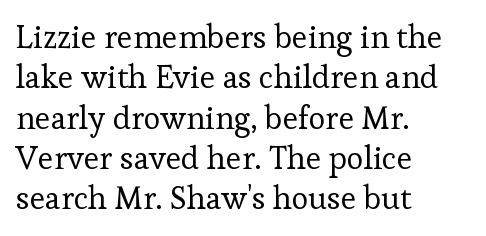
Q: Is the text bold? A: No.
Q: Is the text italic (slanted)? A: No, it is upright.
Q: Is the typeface a serif or a sans-serif typeface? A: Serif.
Q: Is the text underlined? A: No.
Q: How is the paragraph aligned? A: Left-aligned.
Q: Is the spacing between letters normal or unusually wide? A: Normal.
Q: Is the spacing between lines tight, normal or loose? A: Normal.
Q: Width (condensed, normal, or wide)? A: Normal.
Q: Stroke contrast? A: Low.
Q: x-height? A: Medium.
Q: Monospaced? A: No.
